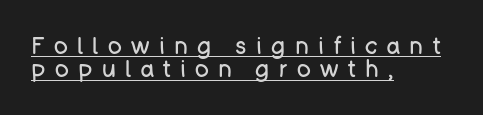
The image shows 23 px text type, upright; set left-aligned, tight line spacing (1.02x), unusually wide letter spacing (+0.41 em), underlined.
